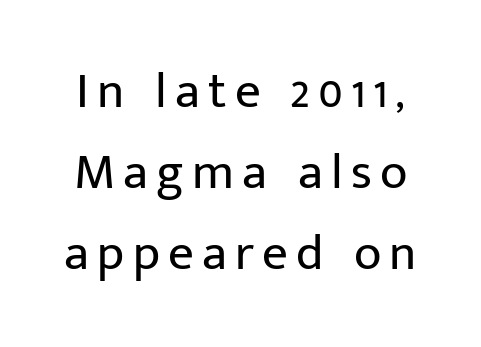
The image shows 51 px regular-weight sans-serif type, upright; set normal line spacing (1.59x), not underlined; low stroke contrast and a medium x-height.
